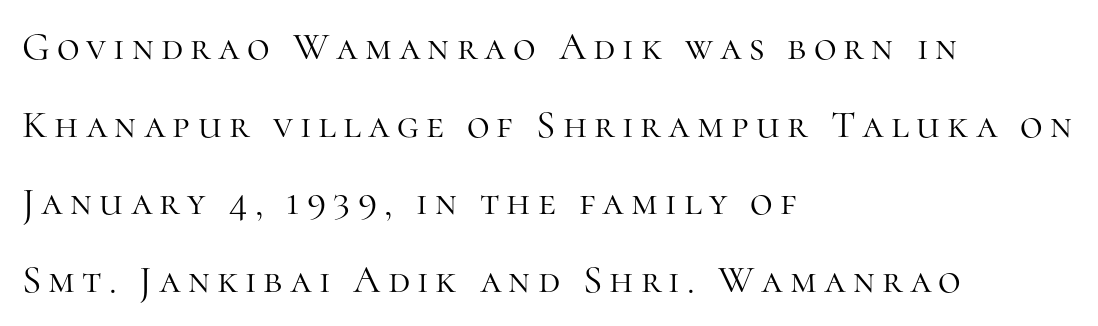
These lines stand farther apart than default settings would place them. The paragraph has a hard left edge and a soft right edge. A typesetter would call this proportional, since set widths differ per character. The font's upright variant was chosen for this text.
